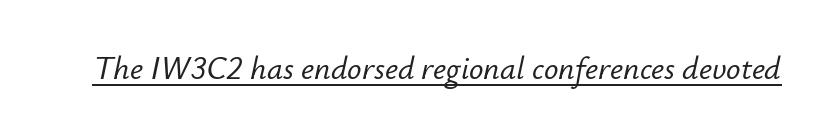
Q: Is the text italic (slanted)? A: Yes, it leans right by about 12 degrees.
Q: Is the text underlined? A: Yes.
Q: Is the spacing between letters normal or unusually wide? A: Normal.
Q: Width (condensed, normal, or wide)? A: Normal.
Q: Stroke contrast? A: Low.
Q: x-height? A: Small.
Q: Monospaced? A: No.
